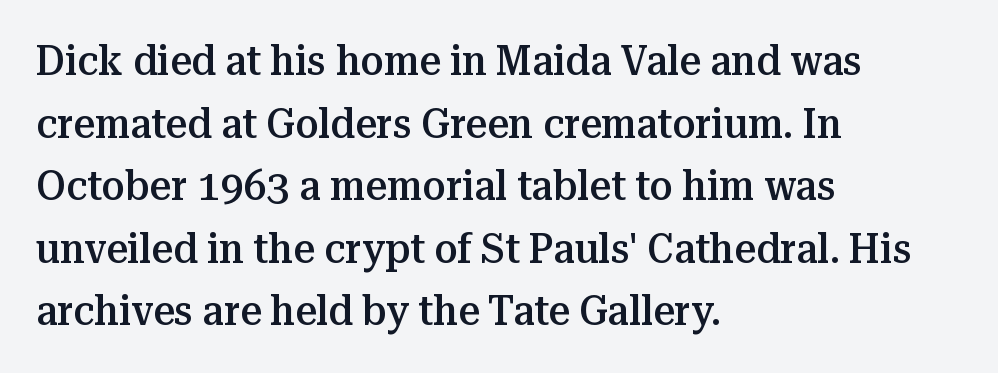
{"serif": "yes", "italic": "no", "bold": "semi", "weight": "semibold", "width": "normal", "stroke_contrast": "medium", "x_height": "medium", "monospaced": "no", "underline": "no", "align": "left", "line_spacing": "normal", "line_spacing_ratio": 1.49, "letter_spacing": "normal", "letter_spacing_em": 0.0, "glyph_px": 42}
